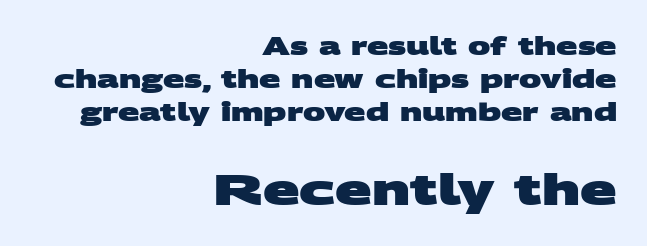
{"serif": "no", "bold": "yes", "weight": "heavy", "width": "wide", "stroke_contrast": "medium", "x_height": "large", "monospaced": "no", "underline": "no", "align": "right", "line_spacing": "normal", "line_spacing_ratio": 1.32, "letter_spacing": "normal", "letter_spacing_em": 0.0, "larger_block": "second", "size_ratio": 1.72, "glyph_px": 43}
